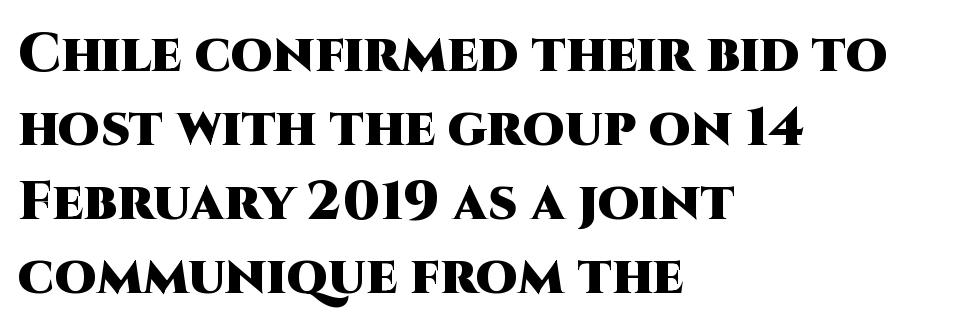
The image shows 54 px heavy sans-serif type, upright; set left-aligned, normal line spacing (1.37x), normal letter spacing, not underlined; high stroke contrast and a large x-height.
